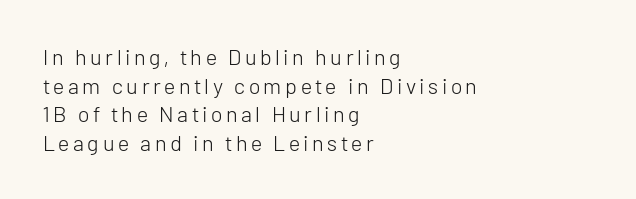
Posture: upright roman. The lines sit at an ordinary, default distance from one another. Teacher's note: observe the even left margin — that is flush-left alignment. Stem width sits at or under what a default text font uses. Underline: absent.
